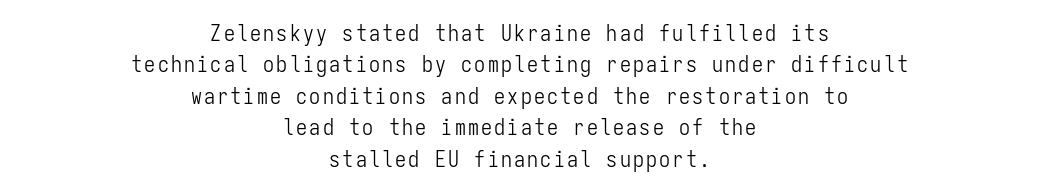
Successive baselines arrive at the customary interval. Is the type heavy? It reads as light-to-regular instead. In terms of posture, this sample is upright. Short and long lines alike share a common midpoint. The gap between lines stays unmarked.
